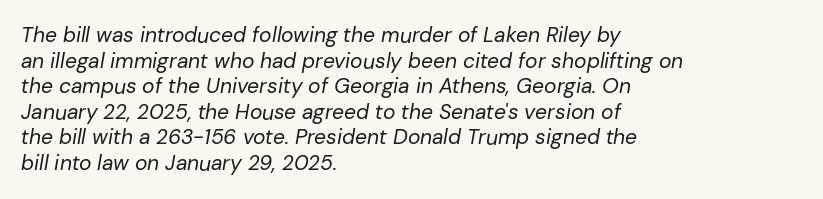
Emphasis-style slanted type is in use. How are the letters spaced? Ordinarily, with no added tracking. One-word summary of the alignment: left. The weight tops out at a normal text grade. This rendering features lettering with no underline.
